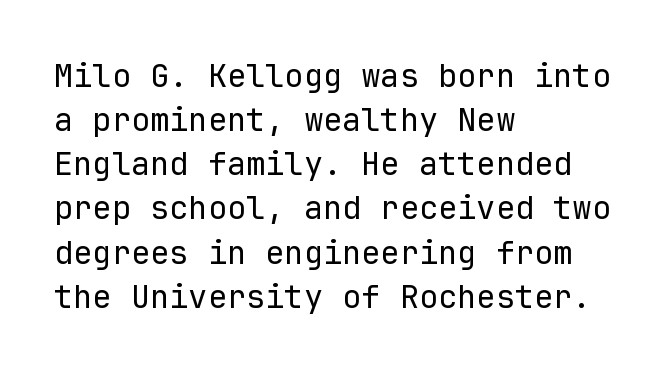
The image shows 32 px regular-weight sans-serif type, upright, monospaced; set left-aligned, normal line spacing (1.38x), normal letter spacing, not underlined; low stroke contrast and a medium x-height.
